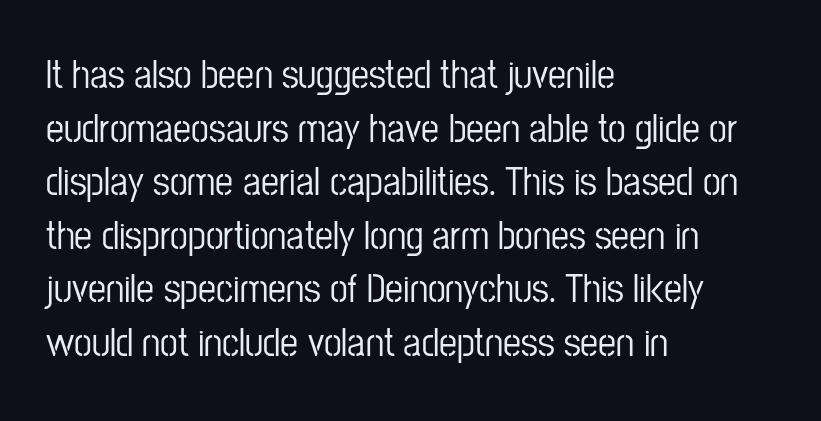
{"serif": "no", "italic": "no", "width": "condensed", "stroke_contrast": "low", "x_height": "medium", "monospaced": "no", "underline": "no", "align": "left", "line_spacing": "normal", "line_spacing_ratio": 1.34, "letter_spacing": "normal", "letter_spacing_em": 0.0, "glyph_px": 40}
